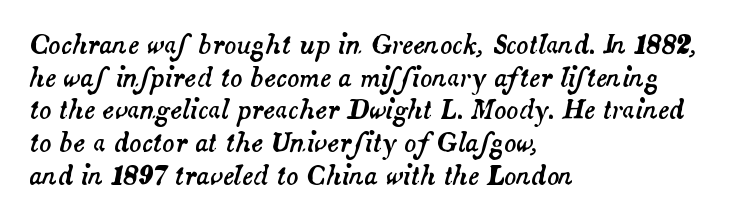
Q: Is the text italic (slanted)? A: Yes, it leans right by about 14 degrees.
Q: Is the text underlined? A: No.
Q: How is the paragraph aligned? A: Left-aligned.
Q: Is the spacing between letters normal or unusually wide? A: Normal.
Q: Is the spacing between lines tight, normal or loose? A: Normal.
